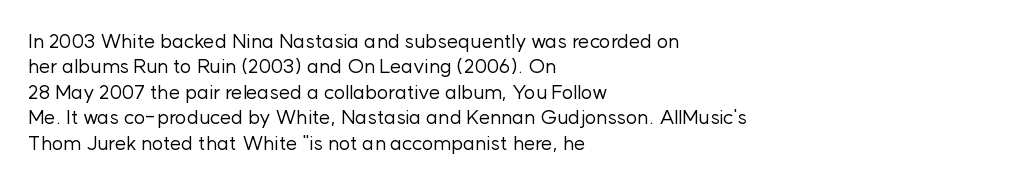
The image shows 20 px text type, upright; set left-aligned, normal line spacing (1.27x), normal letter spacing, not underlined.
